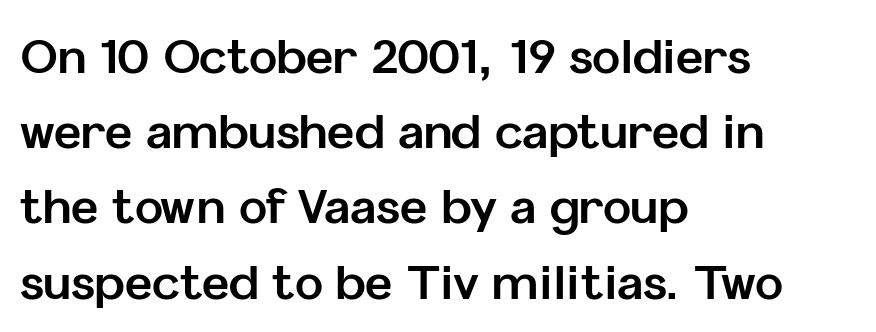
The image shows 47 px bold sans-serif type, upright; set left-aligned, normal line spacing (1.6x), normal letter spacing, not underlined; low stroke contrast and a medium x-height.
